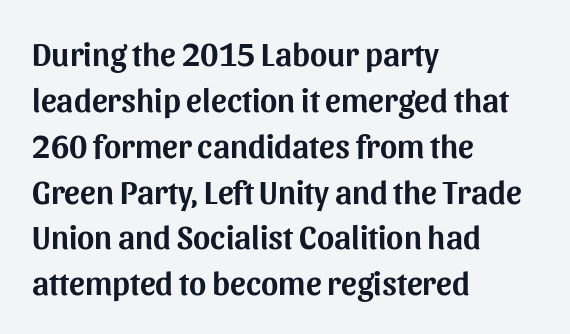
Vertical spacing — default. The setting favours the left margin, as ordinary paragraphs usually do. Posture: straight, roman, zero tilt. Type style note: lacks serifs. The passage shown is not underscored anywhere. Here the designer chose a conventional face with non-uniform glyph widths.
